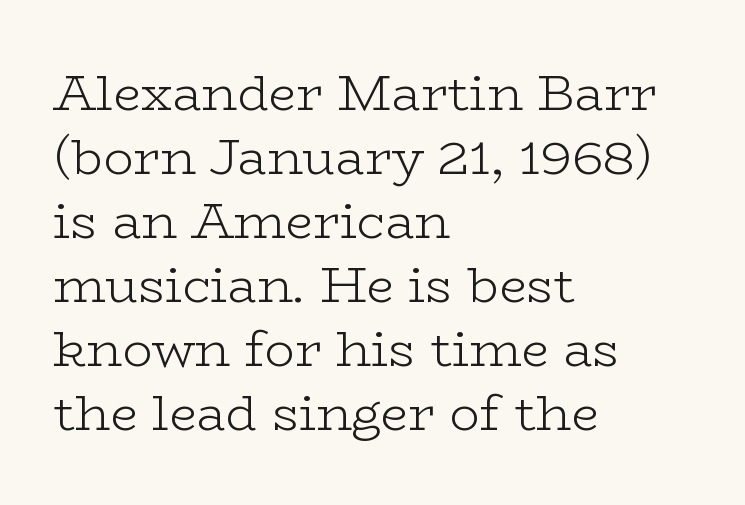
{"serif": "yes", "italic": "no", "bold": "no", "weight": "light", "width": "wide", "stroke_contrast": "low", "x_height": "medium", "monospaced": "no", "underline": "no", "align": "left", "line_spacing": "normal", "line_spacing_ratio": 1.28, "letter_spacing": "normal", "letter_spacing_em": 0.0, "glyph_px": 50}
